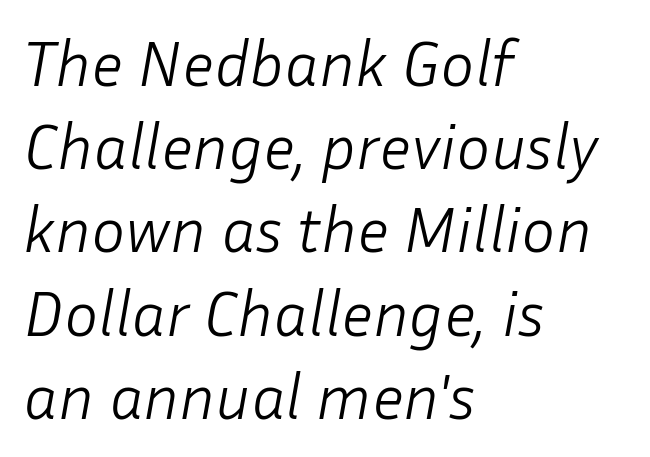
{"italic": "yes", "lean": "right", "slant_degrees": 10, "bold": "no", "weight": "light", "width": "normal", "stroke_contrast": "low", "x_height": "medium", "monospaced": "no", "underline": "no", "align": "left", "line_spacing": "normal", "line_spacing_ratio": 1.3, "letter_spacing": "normal", "letter_spacing_em": 0.0, "glyph_px": 64}
